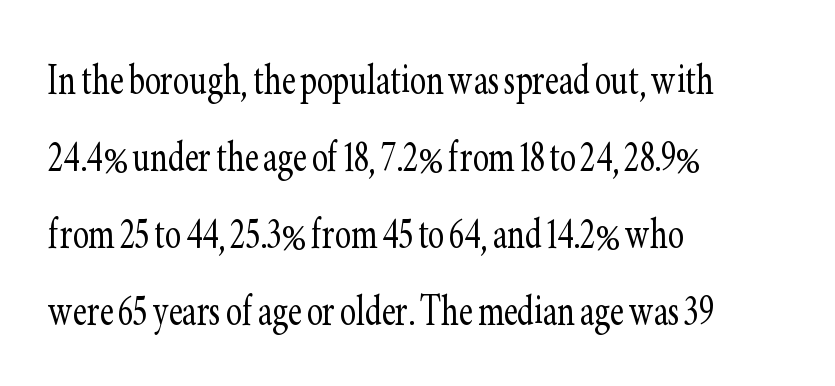
Q: Is the text bold? A: No.
Q: Is the text italic (slanted)? A: No, it is upright.
Q: Is the typeface a serif or a sans-serif typeface? A: Serif.
Q: Is the text underlined? A: No.
Q: How is the paragraph aligned? A: Left-aligned.
Q: Is the spacing between letters normal or unusually wide? A: Normal.
Q: Is the spacing between lines tight, normal or loose? A: Normal.
Q: Width (condensed, normal, or wide)? A: Condensed.
Q: Stroke contrast? A: Low.
Q: x-height? A: Small.
Q: Monospaced? A: No.
